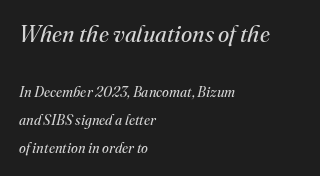
Q: Is the text bold? A: No.
Q: Is the text italic (slanted)? A: Yes, it leans right by about 16 degrees.
Q: Is the text underlined? A: No.
Q: How is the paragraph aligned? A: Left-aligned.
Q: Is the spacing between letters normal or unusually wide? A: Normal.
Q: Is the spacing between lines tight, normal or loose? A: Loose.
Q: Which block of text is set in a larger size, the first (top) or the second (bottom)? A: The first (top) one.
